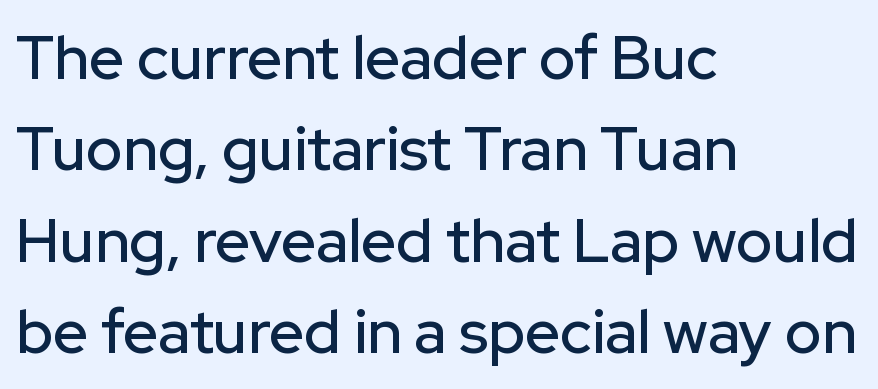
{"serif": "no", "italic": "no", "width": "normal", "stroke_contrast": "low", "x_height": "medium", "monospaced": "no", "underline": "no", "align": "left", "line_spacing": "normal", "line_spacing_ratio": 1.5, "letter_spacing": "normal", "letter_spacing_em": 0.0, "glyph_px": 61}
